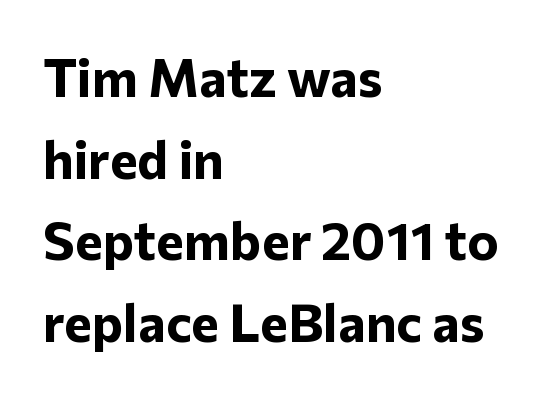
Q: Is the text bold? A: Yes.
Q: Is the text italic (slanted)? A: No, it is upright.
Q: Is the typeface a serif or a sans-serif typeface? A: Sans-serif.
Q: Is the text underlined? A: No.
Q: How is the paragraph aligned? A: Left-aligned.
Q: Is the spacing between letters normal or unusually wide? A: Normal.
Q: Is the spacing between lines tight, normal or loose? A: Normal.
Q: Width (condensed, normal, or wide)? A: Normal.
Q: Stroke contrast? A: Low.
Q: x-height? A: Medium.
Q: Monospaced? A: No.
